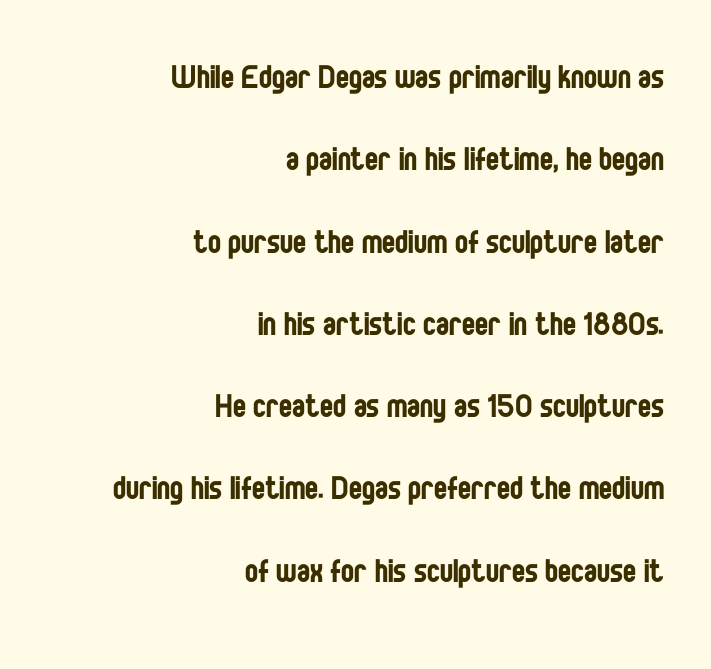
The image shows 39 px regular-weight, condensed sans-serif type, upright; set right-aligned, loose line spacing (2.11x), normal letter spacing, not underlined; low stroke contrast and a large x-height.
